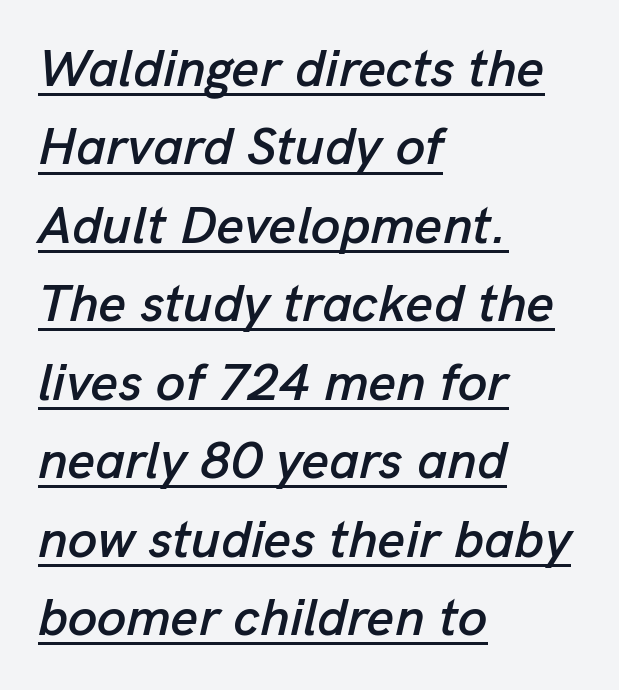
Q: Is the text italic (slanted)? A: Yes, it leans right by about 13 degrees.
Q: Is the text underlined? A: Yes.
Q: How is the paragraph aligned? A: Left-aligned.
Q: Is the spacing between letters normal or unusually wide? A: Normal.
Q: Is the spacing between lines tight, normal or loose? A: Normal.
Q: Width (condensed, normal, or wide)? A: Normal.
Q: Stroke contrast? A: Low.
Q: x-height? A: Medium.
Q: Monospaced? A: No.
